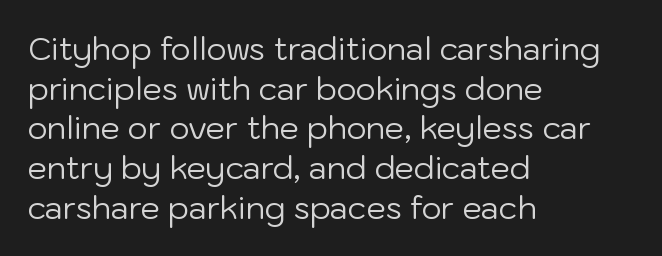
{"serif": "no", "italic": "no", "bold": "no", "weight": "regular", "width": "normal", "stroke_contrast": "low", "x_height": "medium", "monospaced": "no", "underline": "no", "align": "left", "line_spacing": "normal", "line_spacing_ratio": 1.28, "letter_spacing": "normal", "letter_spacing_em": 0.0, "glyph_px": 31}
